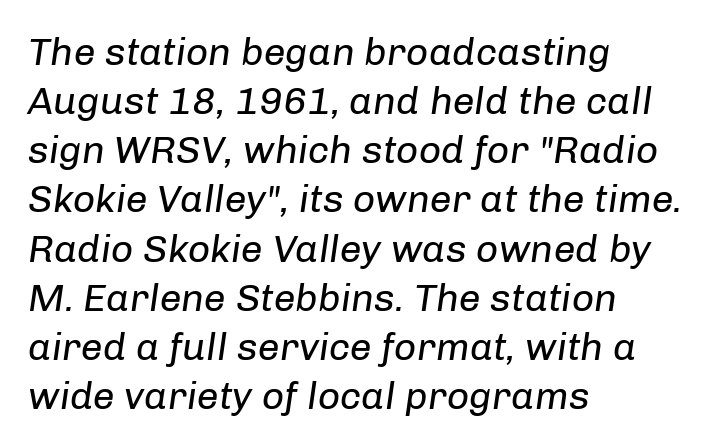
Q: Is the text bold? A: No.
Q: Is the text italic (slanted)? A: Yes, it leans right by about 8 degrees.
Q: Is the text underlined? A: No.
Q: How is the paragraph aligned? A: Left-aligned.
Q: Is the spacing between letters normal or unusually wide? A: Normal.
Q: Is the spacing between lines tight, normal or loose? A: Normal.
Q: Width (condensed, normal, or wide)? A: Normal.
Q: Stroke contrast? A: Low.
Q: x-height? A: Medium.
Q: Monospaced? A: No.
